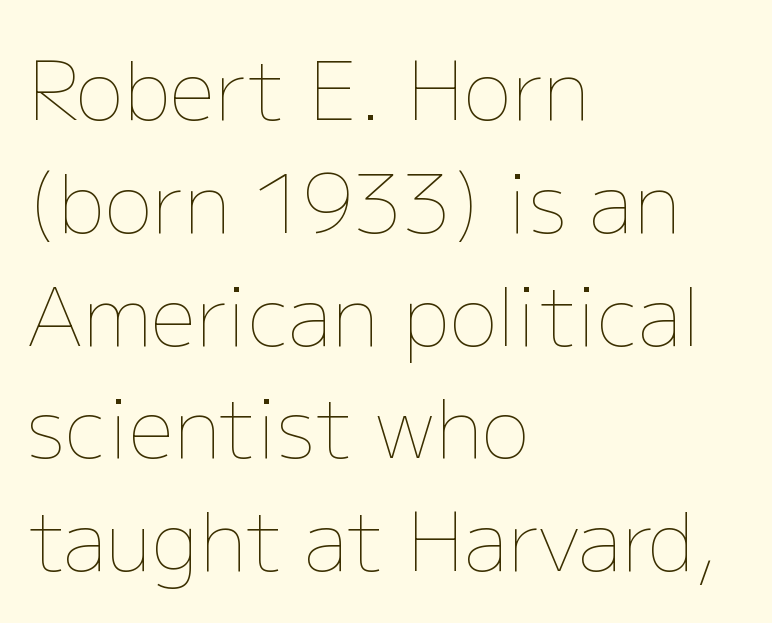
The image shows 80 px thin type, upright; set left-aligned, normal line spacing (1.41x), normal letter spacing, not underlined; low stroke contrast and a medium x-height.
